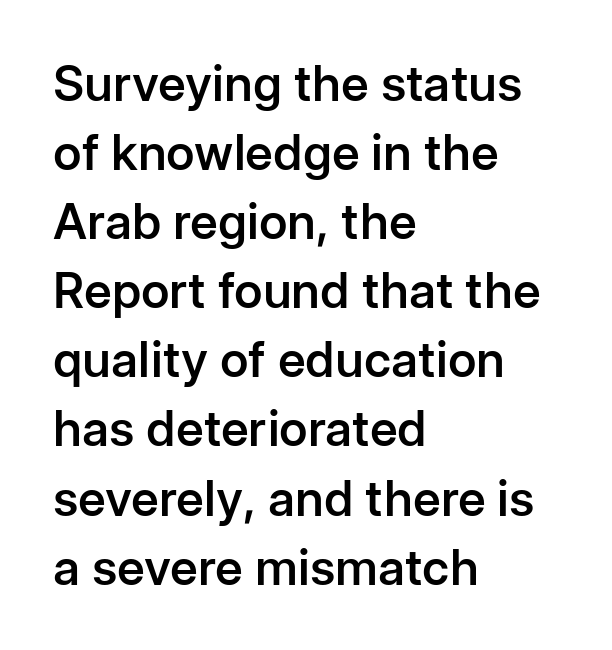
Q: Is the text bold? A: Semi-bold.
Q: Is the text italic (slanted)? A: No, it is upright.
Q: Is the typeface a serif or a sans-serif typeface? A: Sans-serif.
Q: Is the text underlined? A: No.
Q: How is the paragraph aligned? A: Left-aligned.
Q: Is the spacing between letters normal or unusually wide? A: Normal.
Q: Is the spacing between lines tight, normal or loose? A: Normal.
Q: Width (condensed, normal, or wide)? A: Normal.
Q: Stroke contrast? A: Low.
Q: x-height? A: Medium.
Q: Monospaced? A: No.
